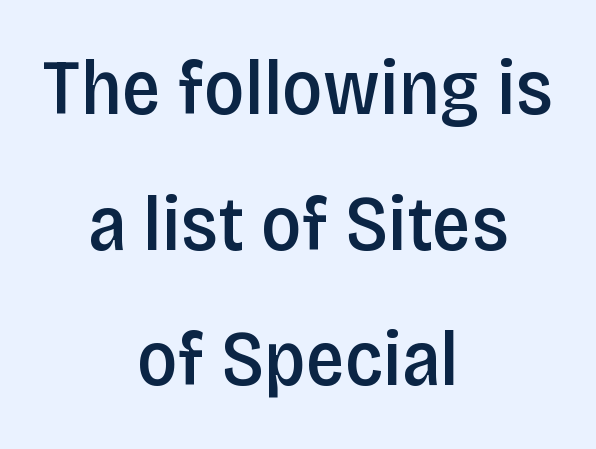
Q: Is the text bold? A: Semi-bold.
Q: Is the text italic (slanted)? A: No, it is upright.
Q: Is the typeface a serif or a sans-serif typeface? A: Sans-serif.
Q: Is the text underlined? A: No.
Q: How is the paragraph aligned? A: Centered.
Q: Is the spacing between letters normal or unusually wide? A: Normal.
Q: Width (condensed, normal, or wide)? A: Condensed.
Q: Stroke contrast? A: Low.
Q: x-height? A: Large.
Q: Monospaced? A: No.
